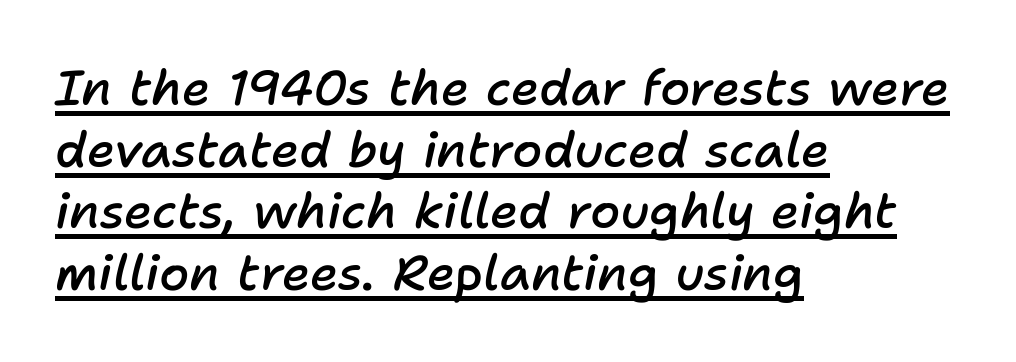
{"italic": "yes", "lean": "right", "slant_degrees": 11, "bold": "semi", "weight": "semibold", "width": "normal", "stroke_contrast": "low", "x_height": "medium", "monospaced": "no", "underline": "yes", "align": "left", "line_spacing": "normal", "line_spacing_ratio": 1.26, "letter_spacing": "normal", "letter_spacing_em": 0.0, "glyph_px": 49}
